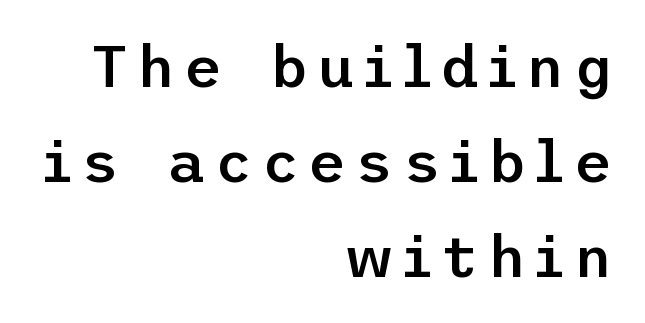
{"serif": "no", "italic": "no", "bold": "semi", "weight": "semibold", "width": "normal", "stroke_contrast": "low", "x_height": "medium", "underline": "no", "align": "right", "line_spacing": "normal", "line_spacing_ratio": 1.61, "glyph_px": 59}
